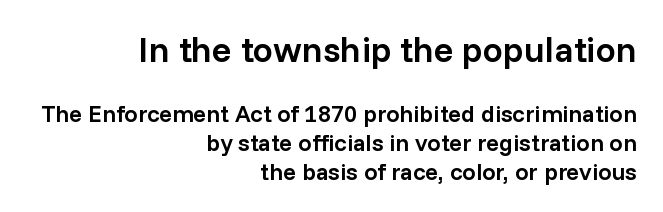
The image shows 36 px semibold sans-serif type, upright; set right-aligned, line spacing 1.2x, normal letter spacing, not underlined; the first (top) block is 1.5x larger; low stroke contrast and a medium x-height.
